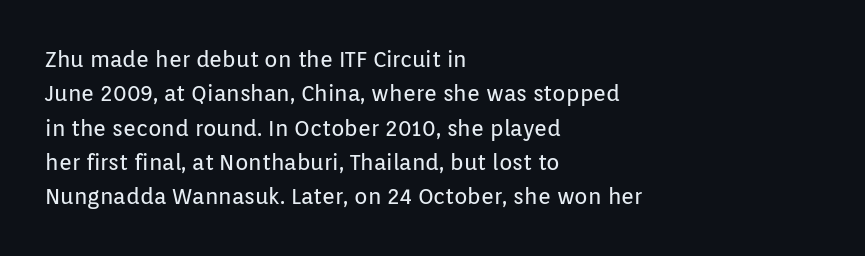
Q: Is the text bold? A: No.
Q: Is the text italic (slanted)? A: No, it is upright.
Q: Is the text underlined? A: No.
Q: How is the paragraph aligned? A: Left-aligned.
Q: Is the spacing between letters normal or unusually wide? A: Normal.
Q: Is the spacing between lines tight, normal or loose? A: Normal.
